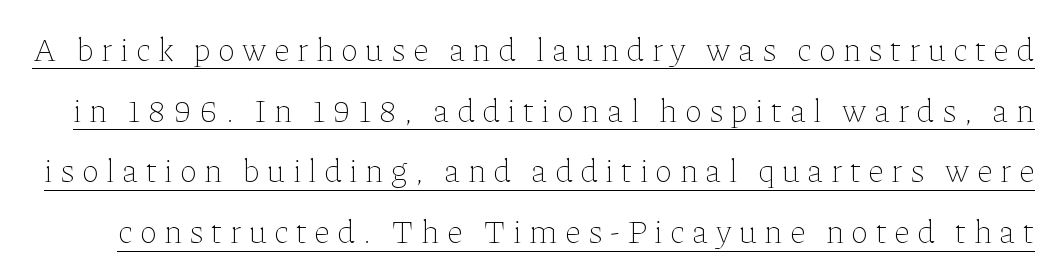
Q: Is the text bold? A: No.
Q: Is the text italic (slanted)? A: No, it is upright.
Q: Is the text underlined? A: Yes.
Q: Is the spacing between letters normal or unusually wide? A: Unusually wide.
Q: Width (condensed, normal, or wide)? A: Normal.
Q: Stroke contrast? A: Low.
Q: x-height? A: Medium.
Q: Monospaced? A: No.
